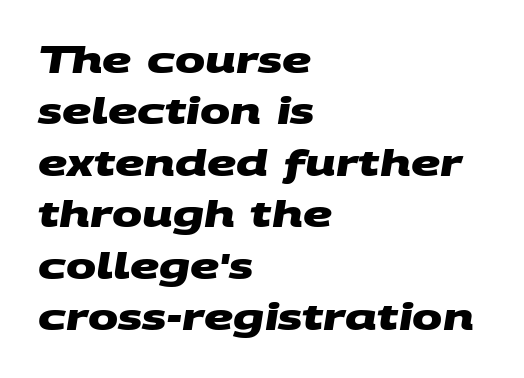
The image shows 36 px heavy, wide sans-serif type; set left-aligned, normal line spacing (1.43x), normal letter spacing, not underlined; medium stroke contrast and a large x-height.
